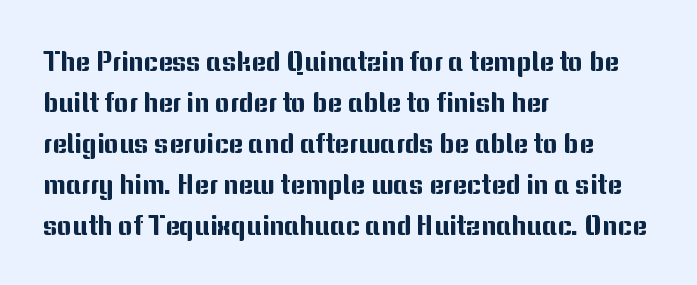
Q: Is the text italic (slanted)? A: No, it is upright.
Q: Is the typeface a serif or a sans-serif typeface? A: Sans-serif.
Q: Is the text underlined? A: No.
Q: How is the paragraph aligned? A: Left-aligned.
Q: Is the spacing between letters normal or unusually wide? A: Normal.
Q: Is the spacing between lines tight, normal or loose? A: Normal.
Q: Width (condensed, normal, or wide)? A: Normal.
Q: Stroke contrast? A: Medium.
Q: x-height? A: Medium.
Q: Monospaced? A: No.
